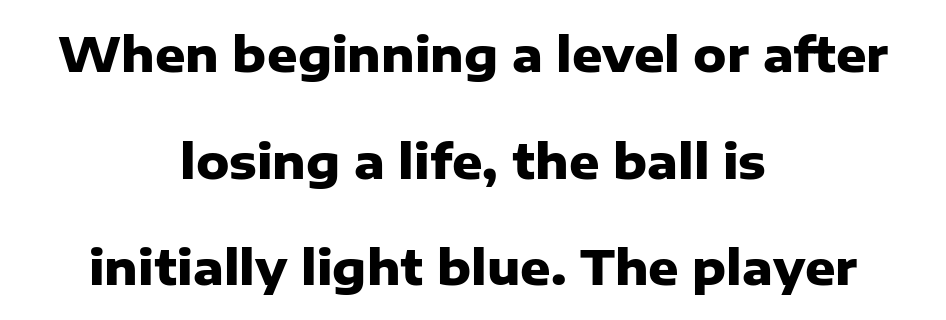
Q: Is the text bold? A: Yes.
Q: Is the text italic (slanted)? A: No, it is upright.
Q: Is the typeface a serif or a sans-serif typeface? A: Sans-serif.
Q: Is the text underlined? A: No.
Q: How is the paragraph aligned? A: Centered.
Q: Is the spacing between letters normal or unusually wide? A: Normal.
Q: Is the spacing between lines tight, normal or loose? A: Loose.
Q: Width (condensed, normal, or wide)? A: Normal.
Q: Stroke contrast? A: Low.
Q: x-height? A: Medium.
Q: Monospaced? A: No.
